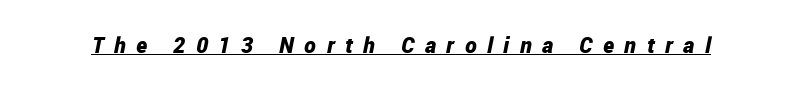
Q: Is the text bold? A: Yes.
Q: Is the text italic (slanted)? A: Yes, it leans right by about 12 degrees.
Q: Is the text underlined? A: Yes.
Q: Is the spacing between letters normal or unusually wide? A: Unusually wide.
